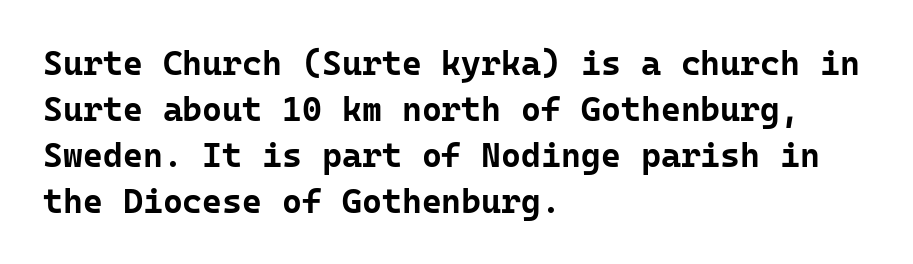
Notice how thick the strokes are: this is what a full bold looks like. Typographically, this falls in the sans-serif category. Reading down the column, the eye jumps a familiar distance to each next line. Ascenders rise straight up at ninety degrees.
